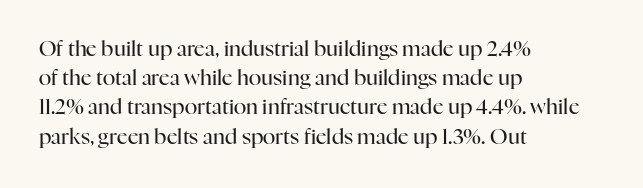
{"italic": "no", "bold": "no", "underline": "no", "align": "left", "line_spacing": "normal", "line_spacing_ratio": 1.39, "letter_spacing": "normal", "letter_spacing_em": 0.0, "glyph_px": 21}
